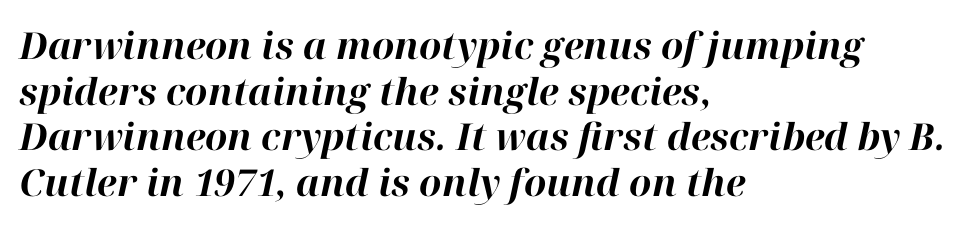
{"italic": "yes", "lean": "right", "slant_degrees": 12, "bold": "yes", "weight": "bold", "width": "normal", "stroke_contrast": "high", "x_height": "medium", "monospaced": "no", "underline": "no", "align": "left", "line_spacing_ratio": 1.23, "letter_spacing": "normal", "letter_spacing_em": 0.0, "glyph_px": 37}
